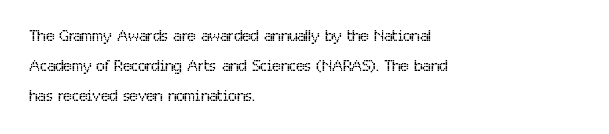
Reading down the column, the eye jumps a familiar distance to each next line. Left-aligned paragraph, ragged on the right. Check under the words: just untouched page. Nope, not italic — everything's standing straight.
